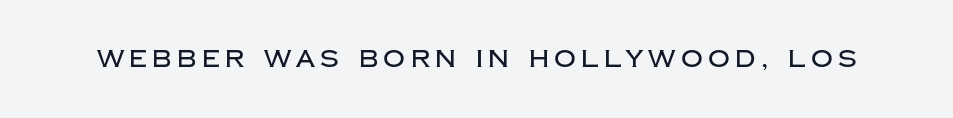
{"italic": "no", "underline": "no", "letter_spacing": "wide", "letter_spacing_em": 0.22, "glyph_px": 24}
